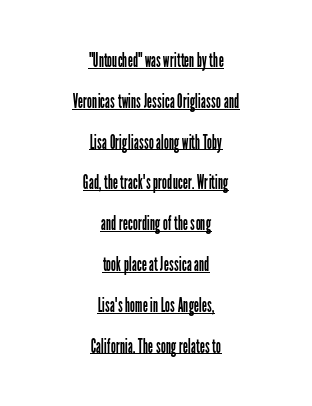
Here the glyphs are tracked normally, forming tight word shapes. The rag falls on both sides of this text block equally. Emphasis is given by a line drawn under the lettering. The passage shown is not bold in any degree. Compared with typical paragraphs, the rows here are farther apart. The type sits square on the baseline with zero lean.
